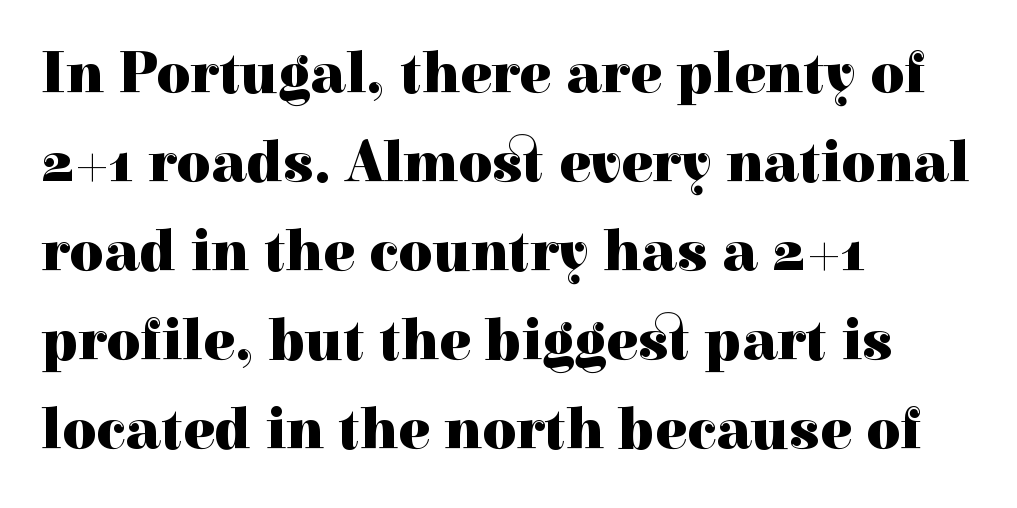
The image shows 59 px heavy serif type, upright; set left-aligned, normal line spacing (1.51x), normal letter spacing, not underlined; a medium x-height.
